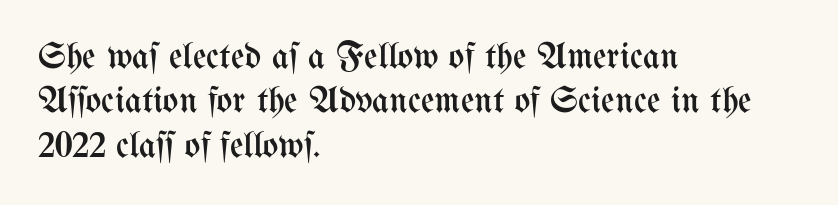
The ragged edge is on the right, which tells us the setting is flush left. It's the straight-up-and-down kind of type. Lines of text with bare space underneath. No heavy texture on the line: the type isn't bold. This sample has the flowing, uneven cadence of proportional lettering.
